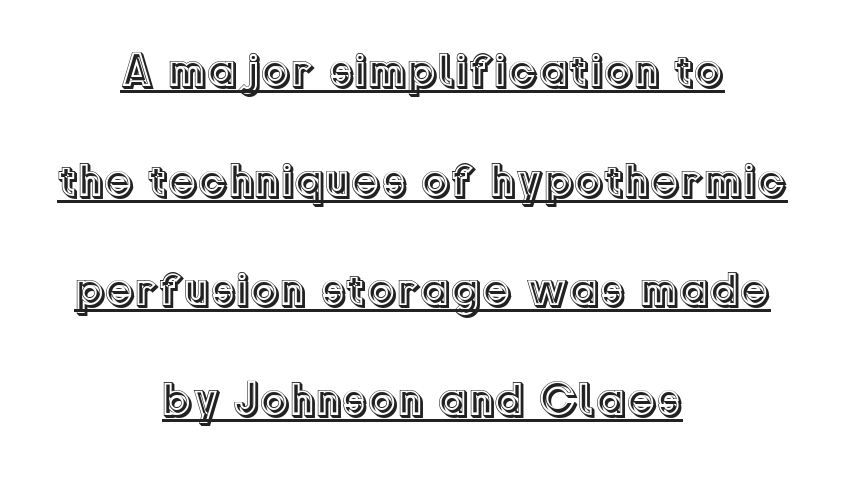
Every word sits above its own underline. Varying glyph widths throughout — classic text-font behaviour. A centered setting, common on invitations and titles, is used for this passage. These lines keep a tight, regular rhythm from letter to letter. Style check: upright.
